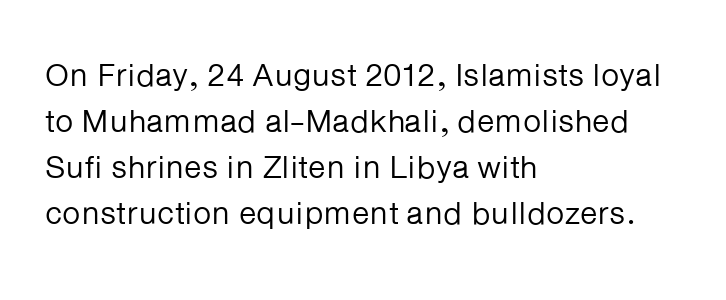
The image shows 32 px regular-weight sans-serif type, upright; set left-aligned, normal line spacing (1.44x), normal letter spacing, not underlined; low stroke contrast and a medium x-height.
